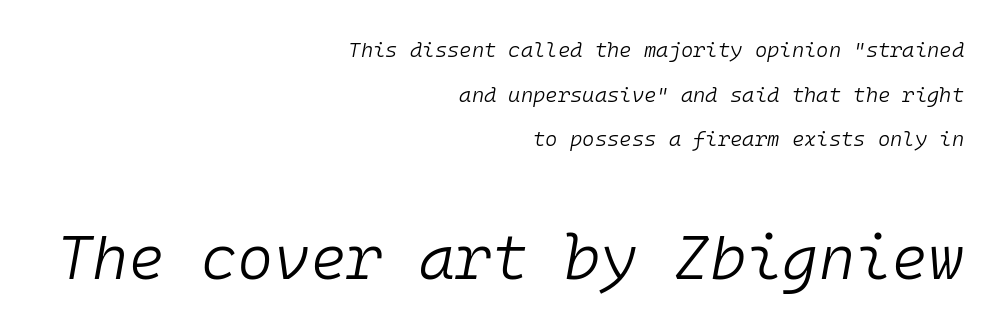
The image shows 62 px light type, italic (leaning right), monospaced; set right-aligned, loose line spacing (2.13x), normal letter spacing, not underlined; the second (bottom) block is 2.95x larger; low stroke contrast and a medium x-height.
